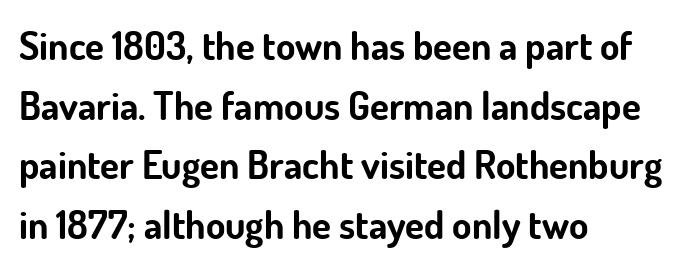
Q: Is the text bold? A: Yes.
Q: Is the text italic (slanted)? A: No, it is upright.
Q: Is the typeface a serif or a sans-serif typeface? A: Sans-serif.
Q: Is the text underlined? A: No.
Q: How is the paragraph aligned? A: Left-aligned.
Q: Is the spacing between letters normal or unusually wide? A: Normal.
Q: Is the spacing between lines tight, normal or loose? A: Normal.
Q: Width (condensed, normal, or wide)? A: Normal.
Q: Stroke contrast? A: Low.
Q: x-height? A: Small.
Q: Monospaced? A: No.
